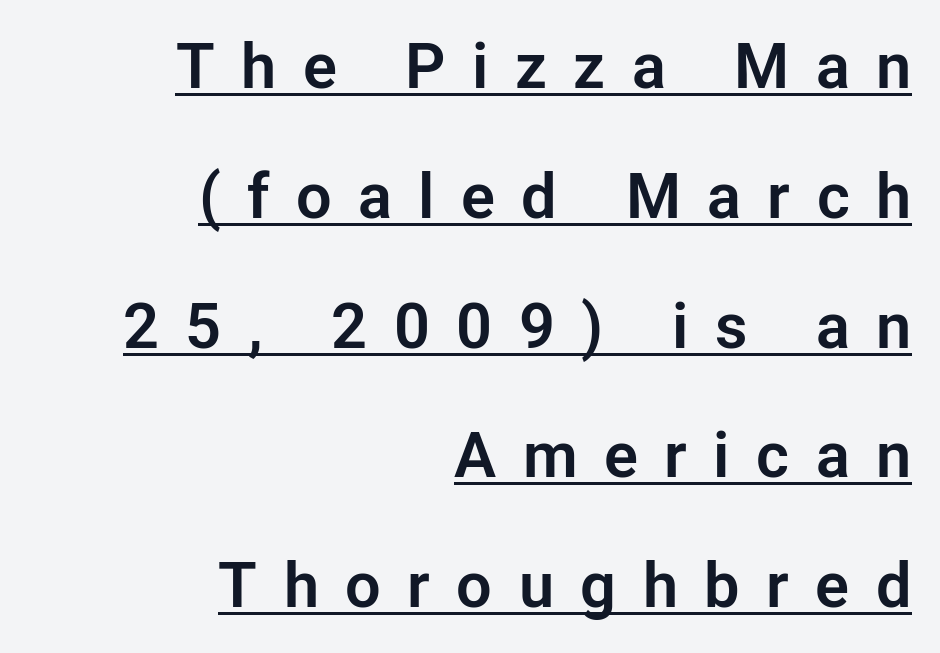
{"serif": "no", "italic": "no", "width": "normal", "stroke_contrast": "low", "x_height": "medium", "monospaced": "no", "underline": "yes", "align": "right", "line_spacing": "loose", "line_spacing_ratio": 2.06, "letter_spacing": "wide", "letter_spacing_em": 0.42, "glyph_px": 63}
